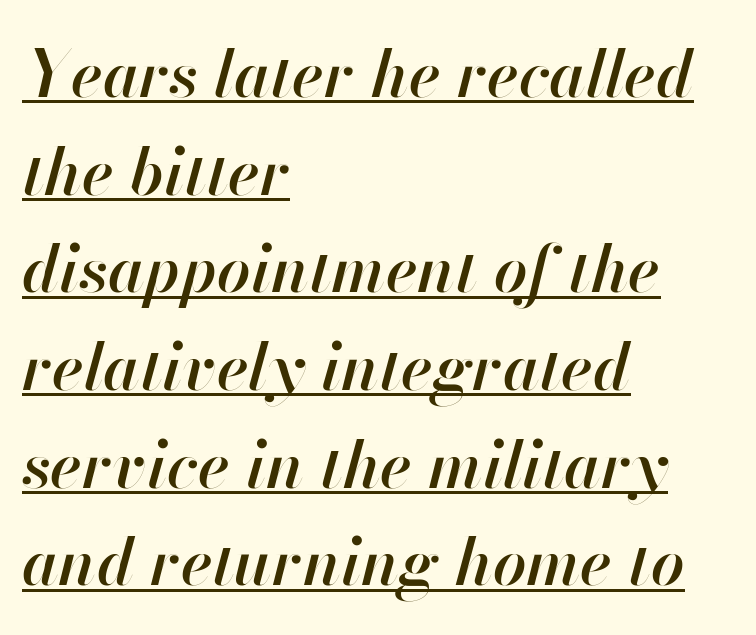
The image shows 66 px semibold type, italic (leaning right); set left-aligned, normal line spacing (1.48x), normal letter spacing, underlined; high stroke contrast and a small x-height.
